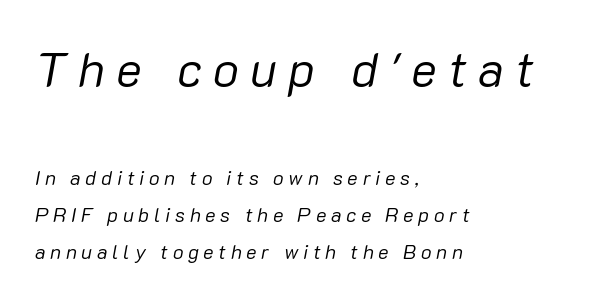
{"italic": "yes", "lean": "right", "slant_degrees": 10, "bold": "no", "weight": "regular", "width": "normal", "stroke_contrast": "low", "x_height": "medium", "monospaced": "no", "underline": "no", "align": "left", "line_spacing_ratio": 1.84, "letter_spacing": "wide", "letter_spacing_em": 0.23, "larger_block": "first", "size_ratio": 2.45, "glyph_px": 49}
